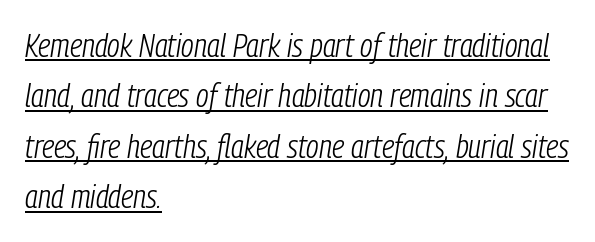
The image shows 33 px light, condensed type, italic (leaning right); set left-aligned, normal line spacing (1.53x), normal letter spacing, underlined; low stroke contrast and a medium x-height.
